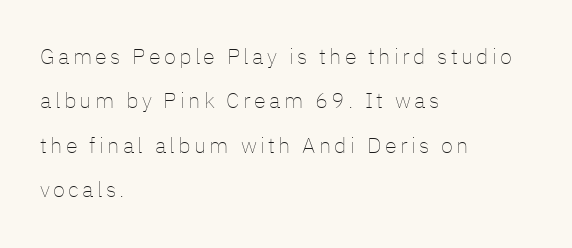
The gap between lines stays unmarked. Alignment: flush left. The leading is generous, giving the passage an open texture. When letters stand straight like this, we call the style roman or upright.
